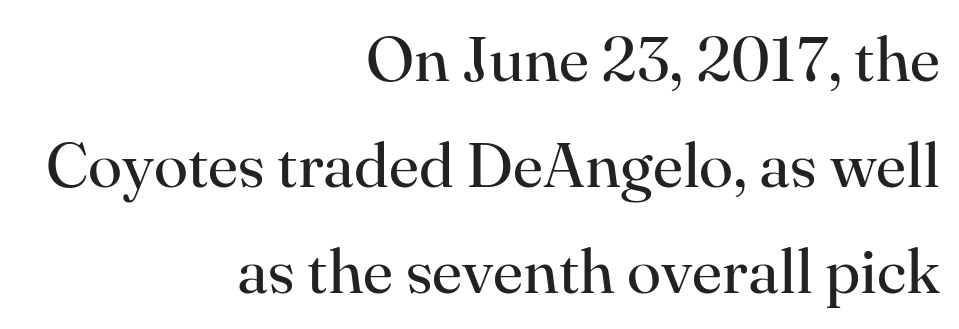
Q: Is the text bold? A: No.
Q: Is the text italic (slanted)? A: No, it is upright.
Q: Is the typeface a serif or a sans-serif typeface? A: Serif.
Q: Is the text underlined? A: No.
Q: How is the paragraph aligned? A: Right-aligned.
Q: Is the spacing between letters normal or unusually wide? A: Normal.
Q: Is the spacing between lines tight, normal or loose? A: Normal.
Q: Width (condensed, normal, or wide)? A: Normal.
Q: Stroke contrast? A: High.
Q: x-height? A: Small.
Q: Monospaced? A: No.
